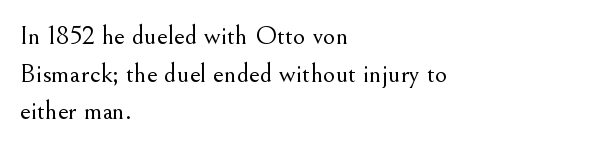
Q: Is the text bold? A: No.
Q: Is the text italic (slanted)? A: No, it is upright.
Q: Is the text underlined? A: No.
Q: How is the paragraph aligned? A: Left-aligned.
Q: Is the spacing between letters normal or unusually wide? A: Normal.
Q: Is the spacing between lines tight, normal or loose? A: Normal.
